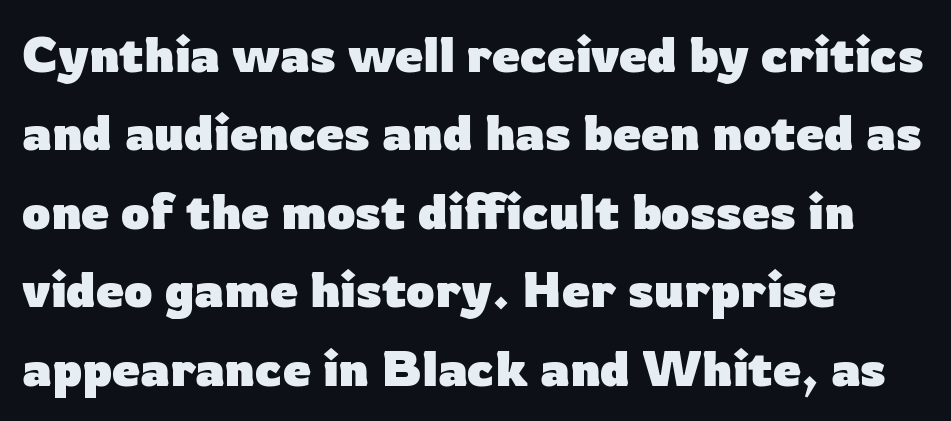
The image shows 50 px heavy sans-serif type, upright; set left-aligned, normal line spacing (1.57x), normal letter spacing, not underlined; low stroke contrast and a medium x-height.
